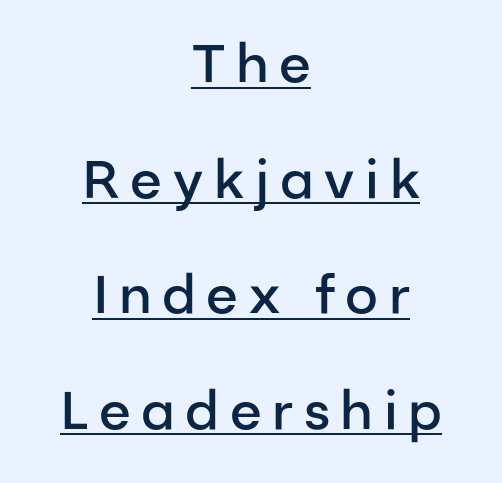
The image shows 53 px semibold sans-serif type, upright; set centered, loose line spacing (2.18x), unusually wide letter spacing (+0.2 em), underlined; low stroke contrast and a medium x-height.
